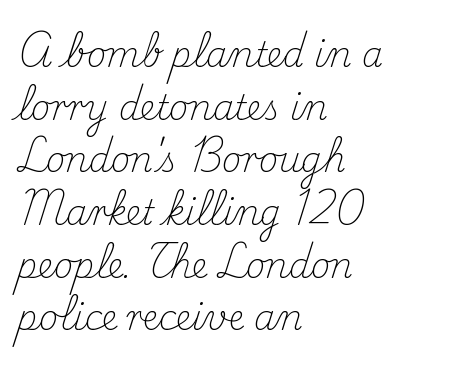
{"serif": "yes", "bold": "no", "weight": "light", "width": "normal", "stroke_contrast": "medium", "x_height": "small", "monospaced": "no", "underline": "no", "align": "left", "line_spacing": "normal", "line_spacing_ratio": 1.55, "letter_spacing": "normal", "letter_spacing_em": 0.0, "glyph_px": 34}
